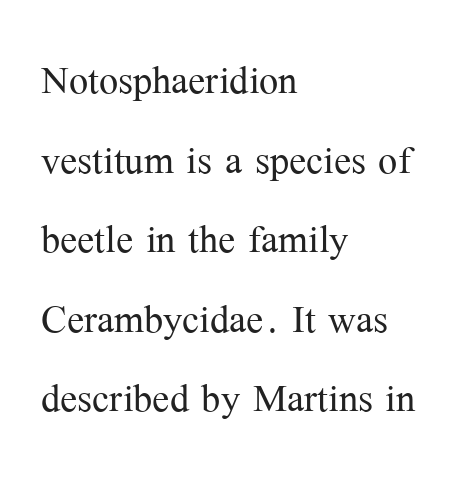
{"serif": "yes", "italic": "no", "bold": "no", "weight": "light", "width": "normal", "stroke_contrast": "medium", "x_height": "medium", "monospaced": "no", "underline": "no", "align": "left", "line_spacing": "normal", "line_spacing_ratio": 1.56, "letter_spacing": "normal", "letter_spacing_em": 0.0, "glyph_px": 51}
